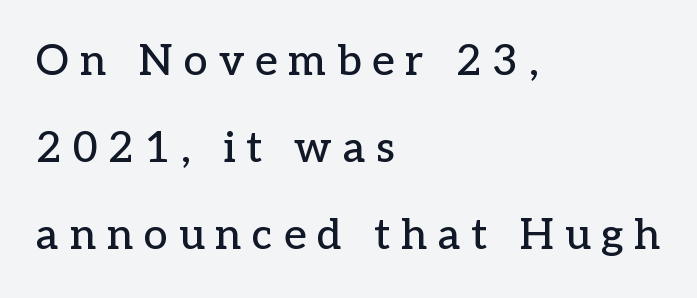
{"serif": "yes", "italic": "no", "width": "normal", "stroke_contrast": "low", "x_height": "medium", "monospaced": "no", "underline": "no", "align": "left", "line_spacing": "loose", "line_spacing_ratio": 2.02, "letter_spacing": "wide", "letter_spacing_em": 0.25, "glyph_px": 43}
